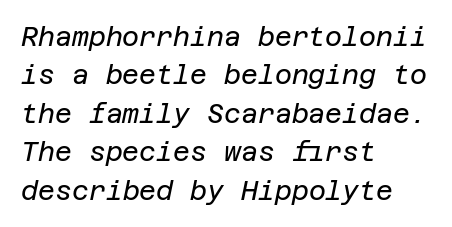
{"italic": "yes", "lean": "right", "slant_degrees": 12, "bold": "no", "underline": "no", "align": "left", "line_spacing": "normal", "line_spacing_ratio": 1.48, "letter_spacing": "normal", "letter_spacing_em": 0.0, "glyph_px": 26}
